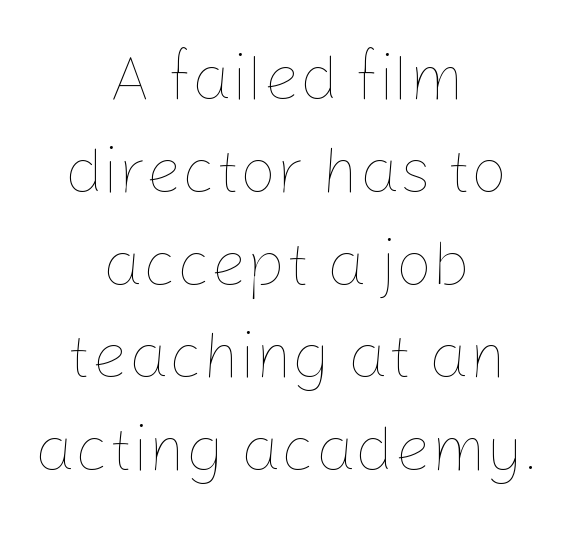
{"italic": "no", "bold": "no", "weight": "thin", "width": "normal", "stroke_contrast": "low", "x_height": "medium", "monospaced": "no", "underline": "no", "align": "center", "line_spacing": "normal", "line_spacing_ratio": 1.45, "letter_spacing": "normal", "letter_spacing_em": 0.0, "glyph_px": 64}
